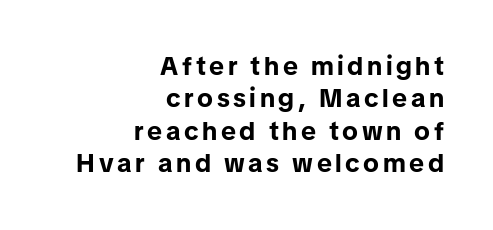
A clean baseline with only descenders dipping below it. Casual observation: everything's shoved over to the right. What's the leading like? Ordinary, nothing unusual. The face used here has the dense, thick strokes of a bold.
